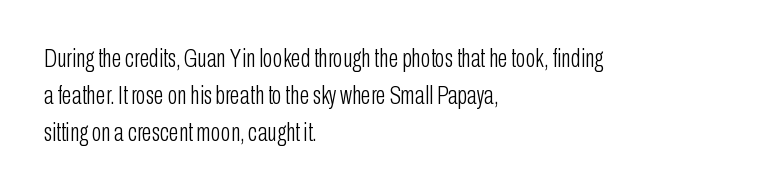
Q: Is the text bold? A: No.
Q: Is the text italic (slanted)? A: No, it is upright.
Q: Is the text underlined? A: No.
Q: How is the paragraph aligned? A: Left-aligned.
Q: Is the spacing between letters normal or unusually wide? A: Normal.
Q: Is the spacing between lines tight, normal or loose? A: Normal.
